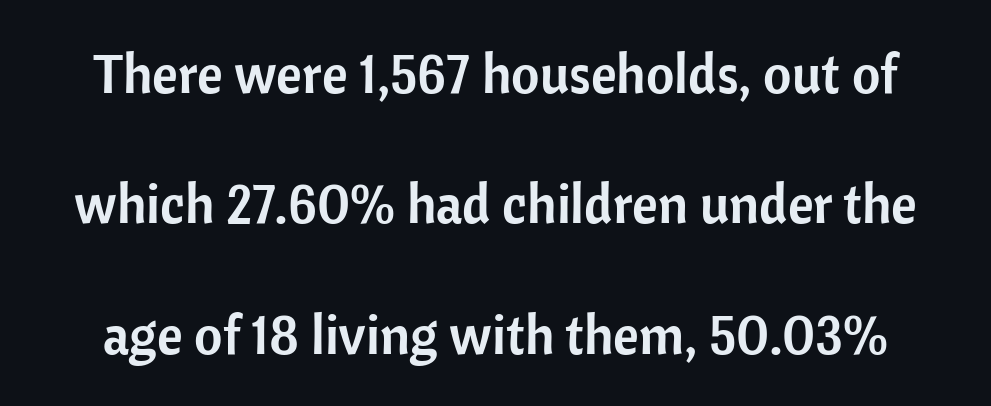
Nobody touched the tracking dial on this one. Unmarked baselines from the first word to the last. If you measured baseline to baseline, you'd find a long distance. In terms of posture, this sample is upright. Examine the stroke ends and you'll find no serifs. Spacing verdict: proportional, widths tailored to each character.
